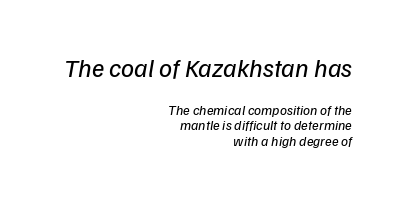
Q: Is the text bold? A: No.
Q: Is the text italic (slanted)? A: Yes, it leans right by about 9 degrees.
Q: Is the text underlined? A: No.
Q: How is the paragraph aligned? A: Right-aligned.
Q: Is the spacing between letters normal or unusually wide? A: Normal.
Q: Is the spacing between lines tight, normal or loose? A: Tight.
Q: Which block of text is set in a larger size, the first (top) or the second (bottom)? A: The first (top) one.
